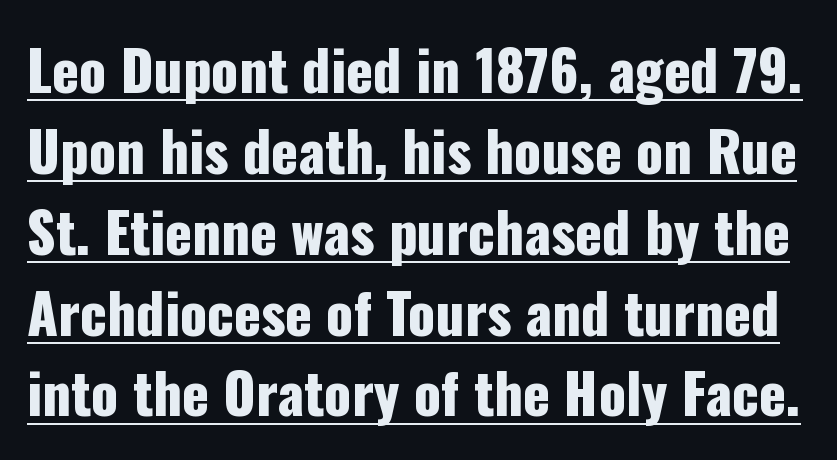
{"serif": "no", "italic": "no", "width": "condensed", "stroke_contrast": "low", "x_height": "medium", "monospaced": "no", "underline": "yes", "line_spacing": "normal", "line_spacing_ratio": 1.47, "letter_spacing": "normal", "letter_spacing_em": 0.0, "glyph_px": 55}
